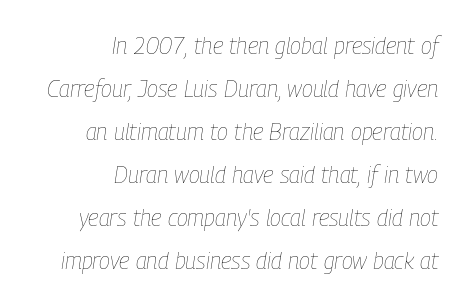
{"italic": "yes", "lean": "right", "slant_degrees": 9, "bold": "no", "underline": "no", "align": "right", "line_spacing_ratio": 1.87, "letter_spacing": "normal", "letter_spacing_em": 0.0, "glyph_px": 23}
